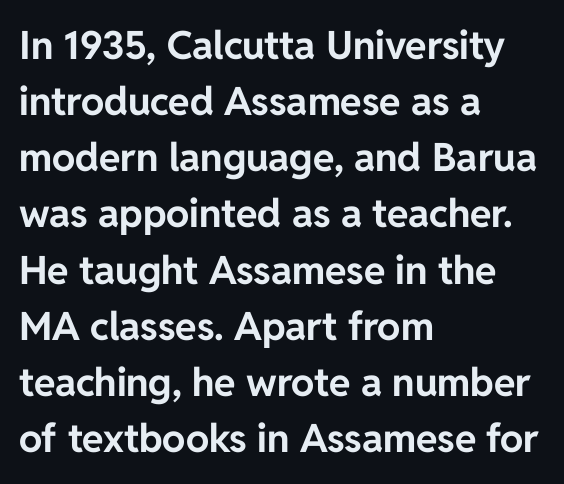
Q: Is the text bold? A: Yes.
Q: Is the text italic (slanted)? A: No, it is upright.
Q: Is the typeface a serif or a sans-serif typeface? A: Sans-serif.
Q: Is the text underlined? A: No.
Q: How is the paragraph aligned? A: Left-aligned.
Q: Is the spacing between letters normal or unusually wide? A: Normal.
Q: Is the spacing between lines tight, normal or loose? A: Normal.
Q: Width (condensed, normal, or wide)? A: Normal.
Q: Stroke contrast? A: Low.
Q: x-height? A: Medium.
Q: Monospaced? A: No.
